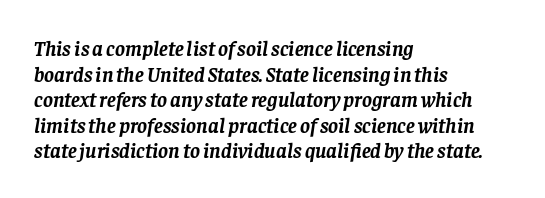
Descenders hang freely into open space. This sample is left-justified, so line endings fall wherever the words run out. Spacing between characters is what you'd get straight out of the box. Typographic density is high because the face is bold.
